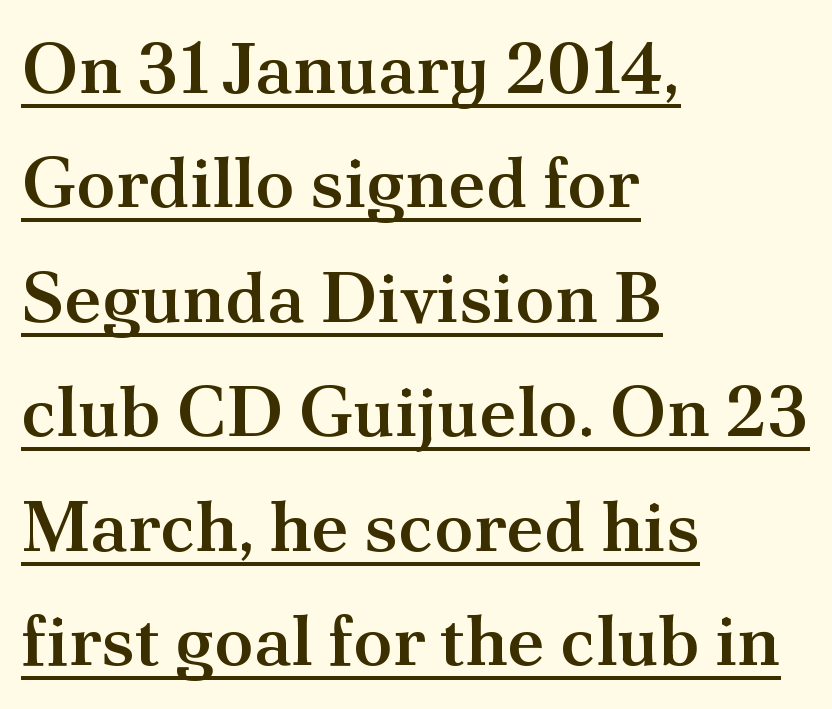
The passage shown is typed in a proportional face where columns would drift. Underlining? Definitely there. Short note: letters normally spaced. Semibold letterforms, between regular and bold.
